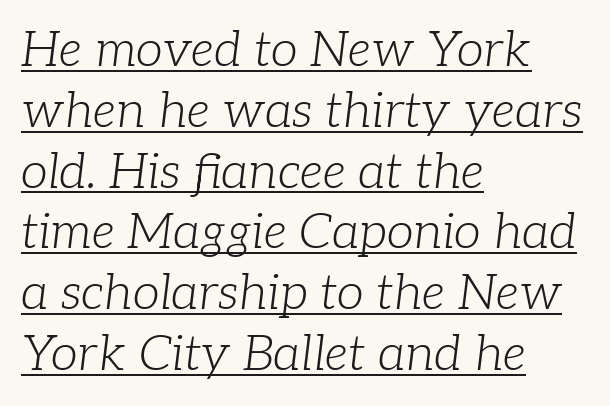
The image shows 49 px light serif type, italic (leaning right); set left-aligned, line spacing 1.24x, normal letter spacing, underlined; low stroke contrast and a medium x-height.
